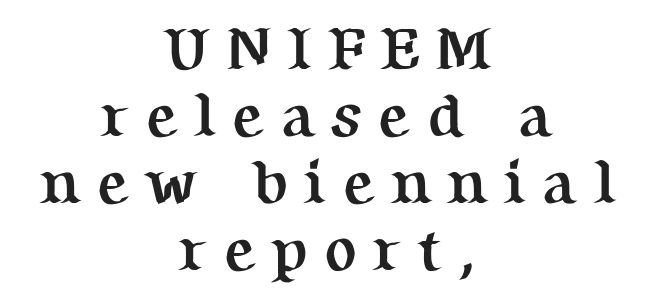
Q: Is the text bold? A: Yes.
Q: Is the text italic (slanted)? A: No, it is upright.
Q: Is the typeface a serif or a sans-serif typeface? A: Serif.
Q: Is the text underlined? A: No.
Q: How is the paragraph aligned? A: Centered.
Q: Is the spacing between letters normal or unusually wide? A: Unusually wide.
Q: Is the spacing between lines tight, normal or loose? A: Tight.
Q: Width (condensed, normal, or wide)? A: Normal.
Q: Stroke contrast? A: Medium.
Q: x-height? A: Medium.
Q: Monospaced? A: No.
